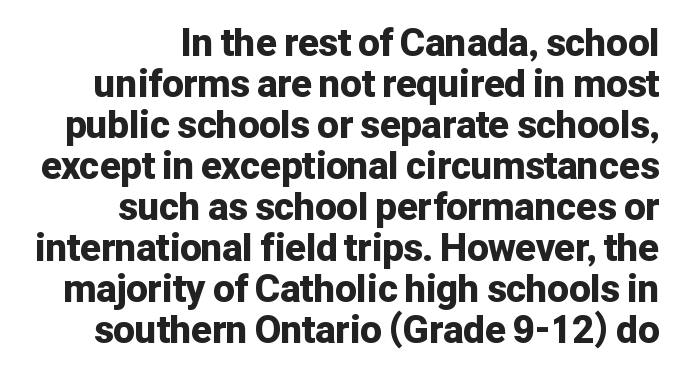
Q: Is the text bold? A: Yes.
Q: Is the text italic (slanted)? A: No, it is upright.
Q: Is the typeface a serif or a sans-serif typeface? A: Sans-serif.
Q: Is the text underlined? A: No.
Q: How is the paragraph aligned? A: Right-aligned.
Q: Is the spacing between letters normal or unusually wide? A: Normal.
Q: Is the spacing between lines tight, normal or loose? A: Tight.
Q: Width (condensed, normal, or wide)? A: Normal.
Q: Stroke contrast? A: Low.
Q: x-height? A: Medium.
Q: Monospaced? A: No.
